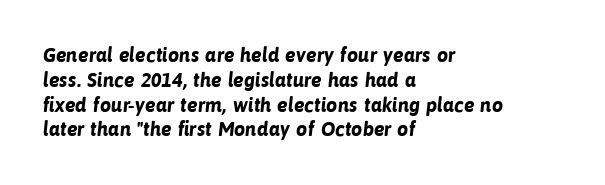
{"bold": "yes", "underline": "no", "align": "left", "line_spacing_ratio": 1.24, "letter_spacing": "normal", "letter_spacing_em": 0.0, "glyph_px": 20}
